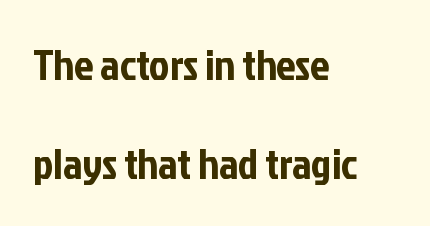
The block of text is sparse from top to bottom, with ample space between rows. Caption: multi-line text, flush left, ragged right. Spacing between characters is what you'd get straight out of the box. Notice how the stems are strictly vertical — no italics here. The rendering uses natural spacing where letterforms have individual widths. Has an underline been added? It has not.
